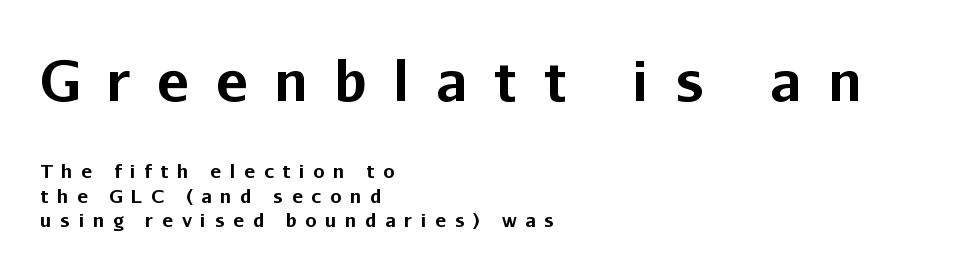
Q: Is the text bold? A: Yes.
Q: Is the text italic (slanted)? A: No, it is upright.
Q: Is the typeface a serif or a sans-serif typeface? A: Sans-serif.
Q: Is the text underlined? A: No.
Q: How is the paragraph aligned? A: Left-aligned.
Q: Is the spacing between letters normal or unusually wide? A: Unusually wide.
Q: Is the spacing between lines tight, normal or loose? A: Normal.
Q: Which block of text is set in a larger size, the first (top) or the second (bottom)? A: The first (top) one.
Q: Width (condensed, normal, or wide)? A: Normal.
Q: Stroke contrast? A: Low.
Q: x-height? A: Medium.
Q: Monospaced? A: No.
